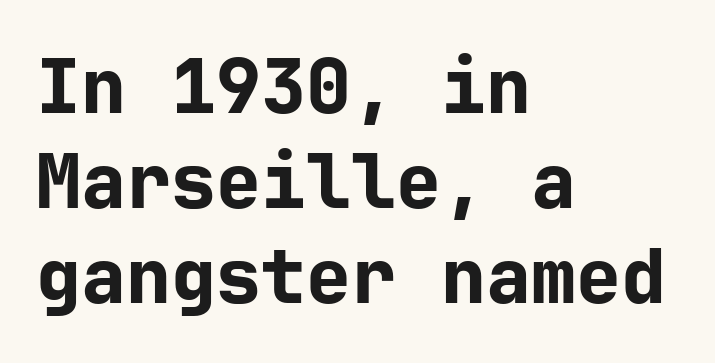
The image shows 75 px bold sans-serif type, upright; set left-aligned, normal line spacing (1.27x), normal letter spacing, not underlined; low stroke contrast and a medium x-height.
